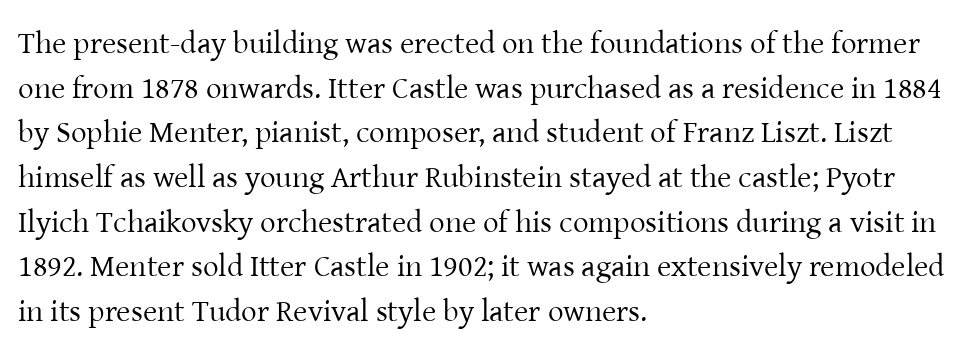
Q: Is the text bold? A: No.
Q: Is the text italic (slanted)? A: No, it is upright.
Q: Is the typeface a serif or a sans-serif typeface? A: Serif.
Q: Is the text underlined? A: No.
Q: How is the paragraph aligned? A: Left-aligned.
Q: Is the spacing between letters normal or unusually wide? A: Normal.
Q: Is the spacing between lines tight, normal or loose? A: Normal.
Q: Width (condensed, normal, or wide)? A: Normal.
Q: Stroke contrast? A: Low.
Q: x-height? A: Medium.
Q: Monospaced? A: No.
